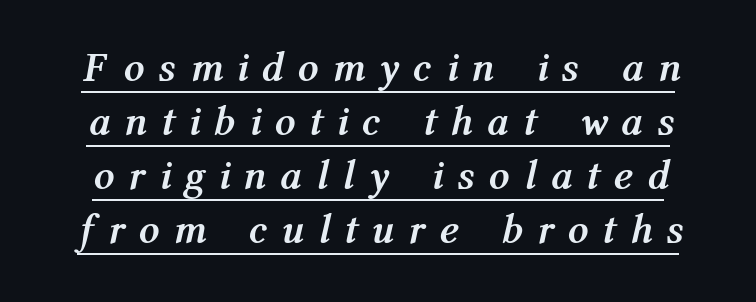
The image shows 41 px semibold, condensed type, italic (leaning right); set normal line spacing (1.32x), unusually wide letter spacing (+0.45 em), underlined; medium stroke contrast and a medium x-height.
